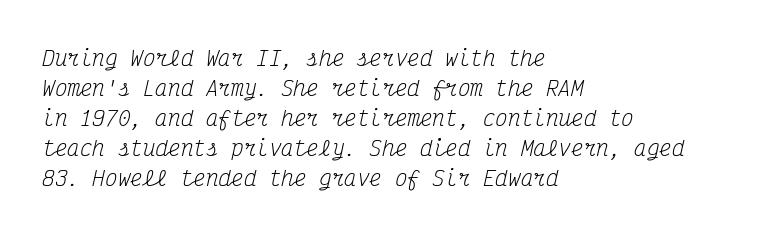
The image shows 21 px text type, italic (leaning right); set left-aligned, normal line spacing (1.43x), normal letter spacing, not underlined.
